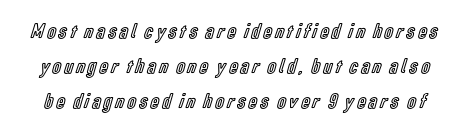
{"underline": "no", "line_spacing": "normal", "line_spacing_ratio": 1.66, "glyph_px": 21}
